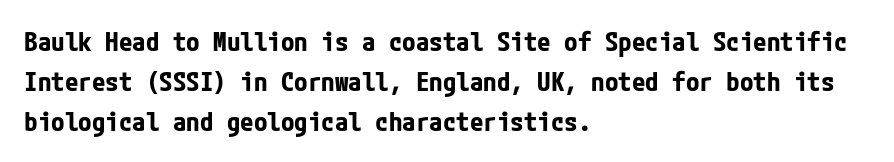
Q: Is the text bold? A: Yes.
Q: Is the text italic (slanted)? A: No, it is upright.
Q: Is the text underlined? A: No.
Q: How is the paragraph aligned? A: Left-aligned.
Q: Is the spacing between letters normal or unusually wide? A: Normal.
Q: Is the spacing between lines tight, normal or loose? A: Normal.
